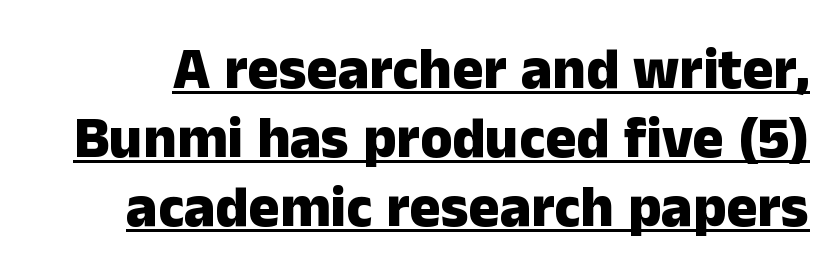
The image shows 58 px heavy sans-serif type, upright; set line spacing 1.19x, normal letter spacing, underlined; low stroke contrast and a medium x-height.
